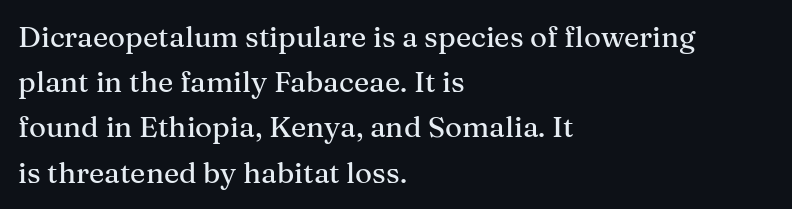
Q: Is the text italic (slanted)? A: No, it is upright.
Q: Is the typeface a serif or a sans-serif typeface? A: Serif.
Q: Is the text underlined? A: No.
Q: How is the paragraph aligned? A: Left-aligned.
Q: Is the spacing between letters normal or unusually wide? A: Normal.
Q: Is the spacing between lines tight, normal or loose? A: Normal.
Q: Width (condensed, normal, or wide)? A: Normal.
Q: Stroke contrast? A: Medium.
Q: x-height? A: Medium.
Q: Monospaced? A: No.
